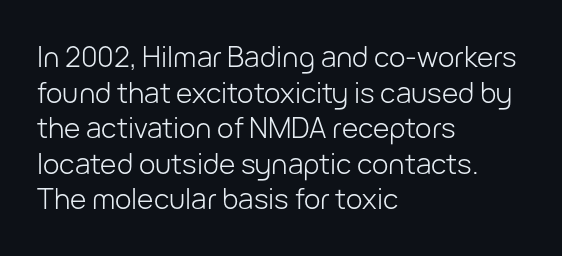
{"serif": "no", "italic": "no", "bold": "no", "weight": "light", "width": "normal", "stroke_contrast": "low", "x_height": "medium", "monospaced": "no", "underline": "no", "align": "left", "line_spacing": "normal", "line_spacing_ratio": 1.27, "letter_spacing": "normal", "letter_spacing_em": 0.0, "glyph_px": 28}
